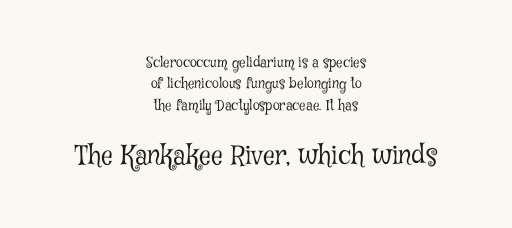
The image shows 26 px text type, upright; set centered, normal line spacing (1.52x), normal letter spacing, not underlined; the second (bottom) block is 1.86x larger.
